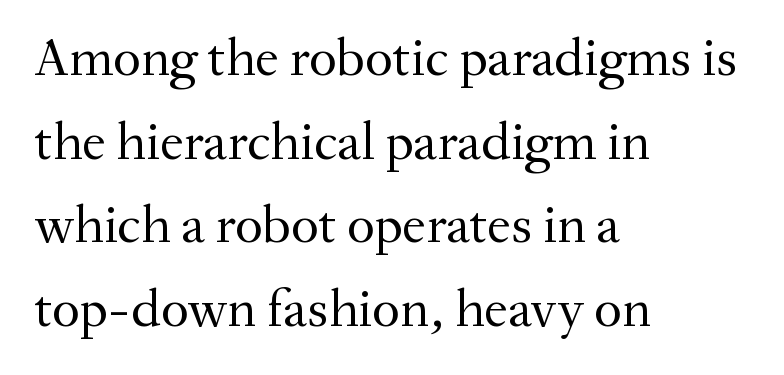
{"serif": "yes", "italic": "no", "bold": "no", "weight": "regular", "width": "normal", "stroke_contrast": "medium", "x_height": "small", "monospaced": "no", "underline": "no", "align": "left", "line_spacing": "normal", "line_spacing_ratio": 1.55, "letter_spacing": "normal", "letter_spacing_em": 0.0, "glyph_px": 54}
